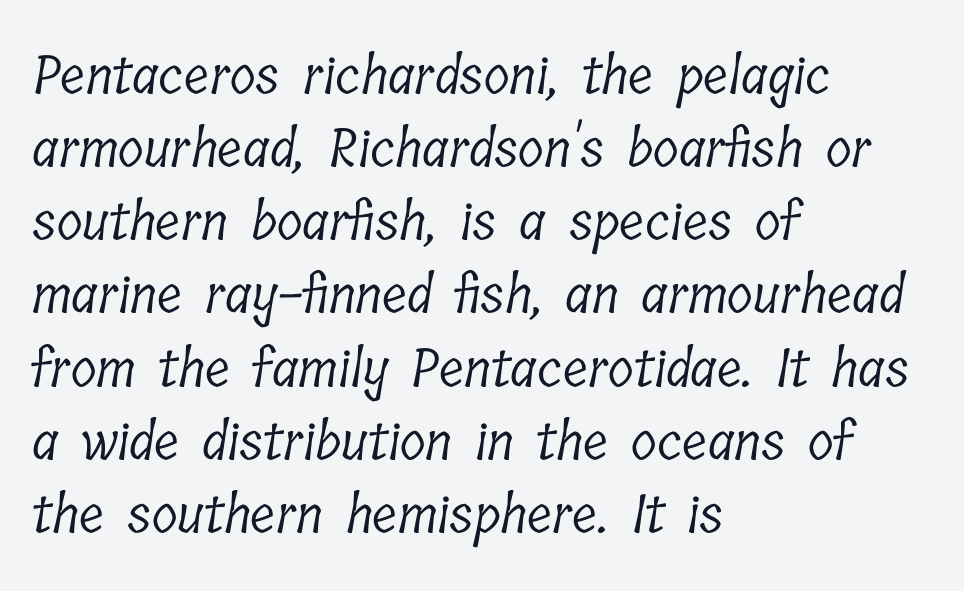
{"serif": "yes", "bold": "no", "weight": "light", "width": "condensed", "stroke_contrast": "low", "x_height": "medium", "monospaced": "no", "underline": "no", "align": "left", "line_spacing": "normal", "line_spacing_ratio": 1.38, "letter_spacing": "normal", "letter_spacing_em": 0.0, "glyph_px": 53}
